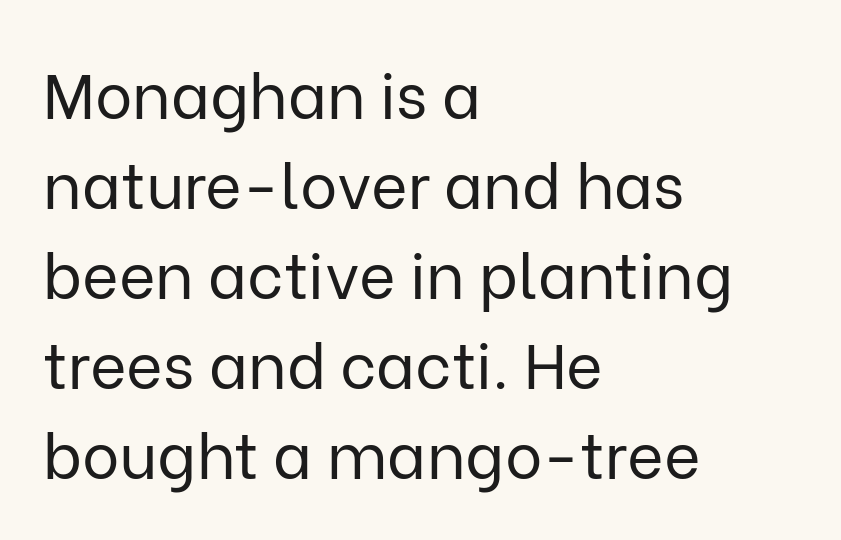
The image shows 63 px regular-weight sans-serif type, upright; set left-aligned, normal line spacing (1.43x), normal letter spacing, not underlined; low stroke contrast and a medium x-height.
